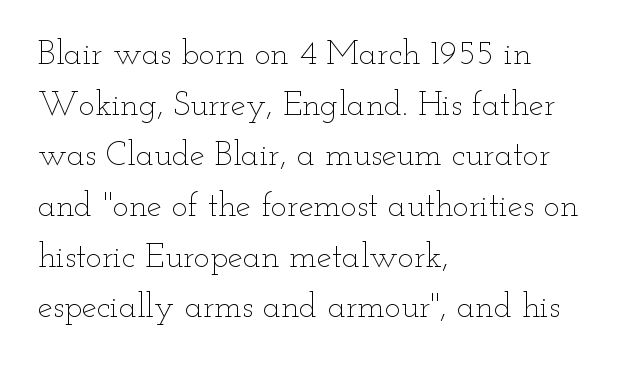
Q: Is the text bold? A: No.
Q: Is the text italic (slanted)? A: No, it is upright.
Q: Is the text underlined? A: No.
Q: How is the paragraph aligned? A: Left-aligned.
Q: Is the spacing between letters normal or unusually wide? A: Normal.
Q: Is the spacing between lines tight, normal or loose? A: Normal.
Q: Width (condensed, normal, or wide)? A: Wide.
Q: Stroke contrast? A: Low.
Q: x-height? A: Small.
Q: Monospaced? A: No.
